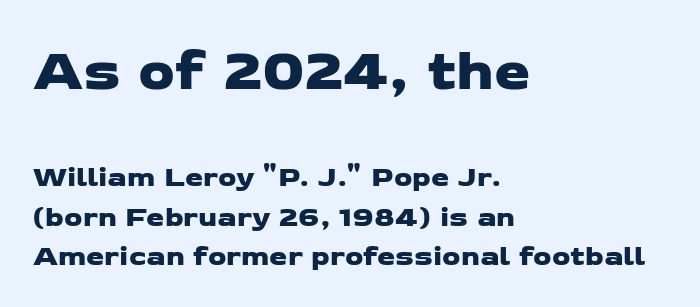
The designer left line spacing at the default. The zone under the glyphs is completely vacant. The lines in this sample share a left origin and differ only in where they stop. Regarding serifs, this sample does without them. The horizontal fit of the characters is conventional and even. Note the varied advance widths — an 'i' is clearly narrower than an 'm'.
